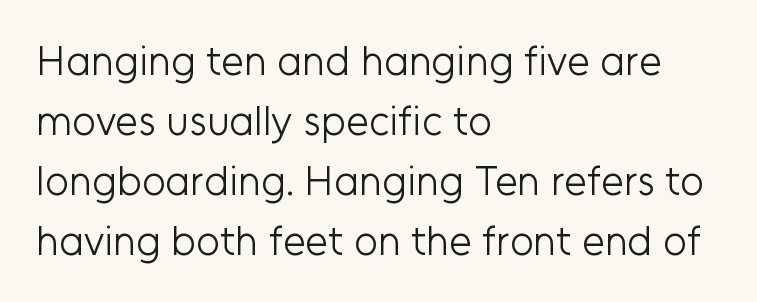
{"serif": "no", "italic": "no", "bold": "no", "weight": "light", "width": "normal", "stroke_contrast": "low", "x_height": "medium", "monospaced": "no", "underline": "no", "align": "left", "line_spacing": "normal", "line_spacing_ratio": 1.46, "letter_spacing": "normal", "letter_spacing_em": 0.0, "glyph_px": 41}
